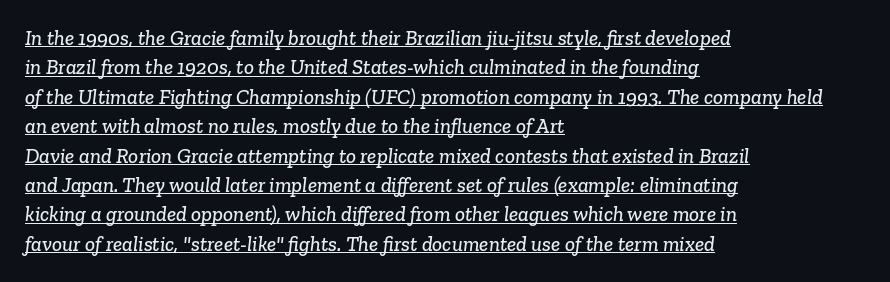
The image shows 21 px text type; set left-aligned, normal line spacing (1.4x), normal letter spacing, underlined.
